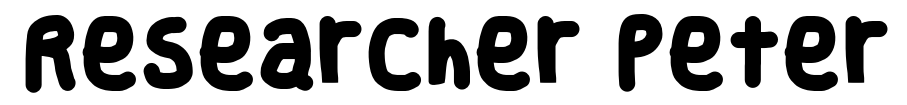
The image shows 72 px heavy, condensed sans-serif type; set normal letter spacing, not underlined; low stroke contrast and a large x-height.
